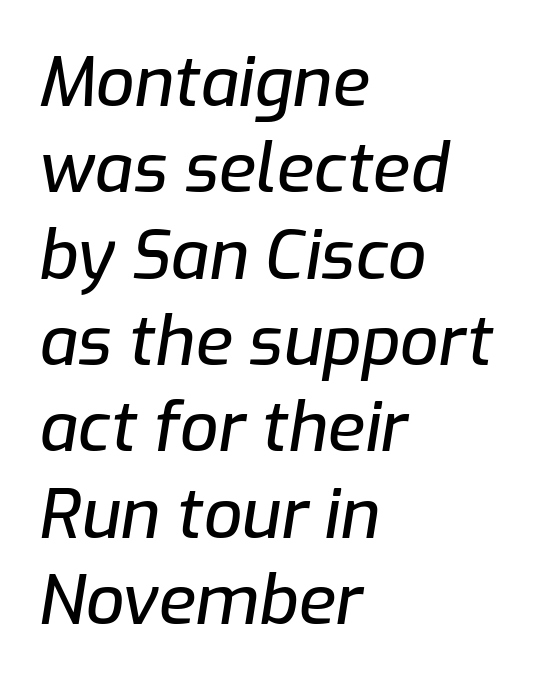
The image shows 68 px text type, italic (leaning right); set left-aligned, normal line spacing (1.27x), normal letter spacing, not underlined; low stroke contrast and a medium x-height.
